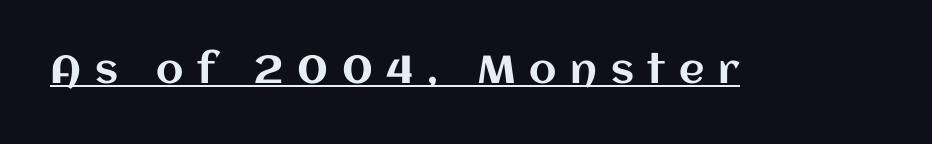
Looks like someone drew a line under every word here. Each letter keeps its own natural width here, so spacing adapts to shape. The tracking reads as deliberately expanded to a designer's eye. Notice how the stems are strictly vertical — no italics here.
